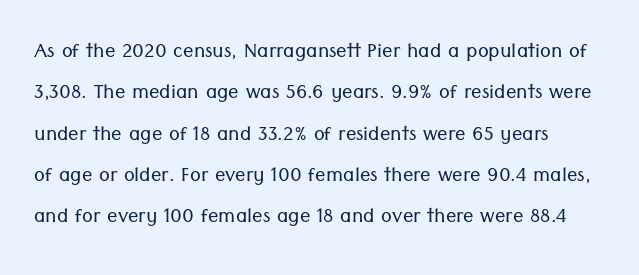
Q: Is the text bold? A: No.
Q: Is the text italic (slanted)? A: No, it is upright.
Q: Is the text underlined? A: No.
Q: Is the spacing between letters normal or unusually wide? A: Normal.
Q: Is the spacing between lines tight, normal or loose? A: Normal.
